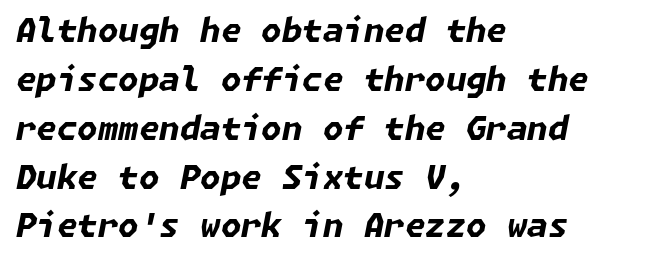
Q: Is the text bold? A: Yes.
Q: Is the text italic (slanted)? A: Yes, it leans right by about 11 degrees.
Q: Is the text underlined? A: No.
Q: How is the paragraph aligned? A: Left-aligned.
Q: Is the spacing between letters normal or unusually wide? A: Normal.
Q: Is the spacing between lines tight, normal or loose? A: Normal.
Q: Width (condensed, normal, or wide)? A: Normal.
Q: Stroke contrast? A: Low.
Q: x-height? A: Medium.
